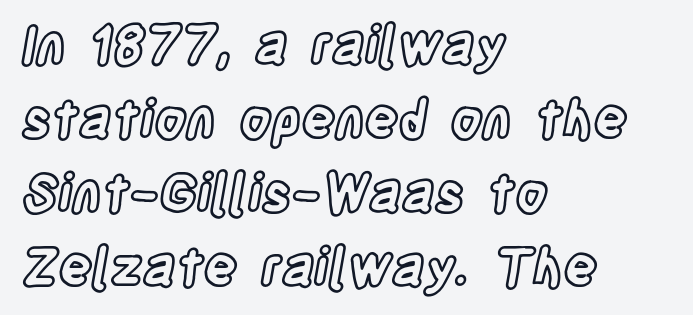
Q: Is the text italic (slanted)? A: Yes.
Q: Is the text underlined? A: No.
Q: How is the paragraph aligned? A: Left-aligned.
Q: Is the spacing between letters normal or unusually wide? A: Normal.
Q: Is the spacing between lines tight, normal or loose? A: Normal.
Q: Width (condensed, normal, or wide)? A: Condensed.
Q: x-height? A: Large.
Q: Monospaced? A: No.
